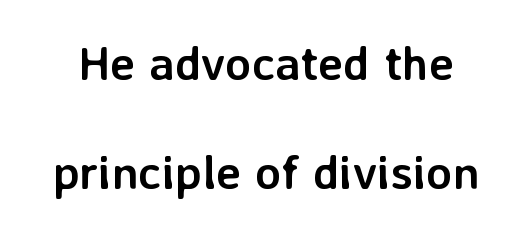
This rendering features lettering with no underline. Is there any slant? The stems are plumb. Thick stems and heavy bowls — unmistakably bold. The type family on display is of the sans-serif kind. How are the letters spaced? Ordinarily, with no added tracking. Character widths vary here, with narrow letters taking less room than wide ones.
